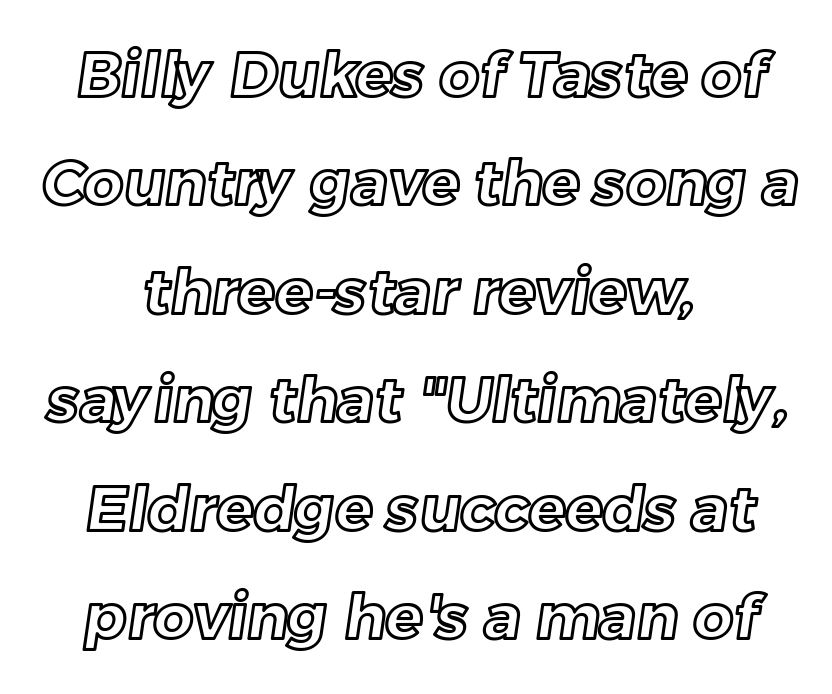
{"width": "normal", "x_height": "medium", "monospaced": "no", "underline": "no", "align": "center", "line_spacing_ratio": 1.75, "letter_spacing": "normal", "letter_spacing_em": 0.0, "glyph_px": 62}
